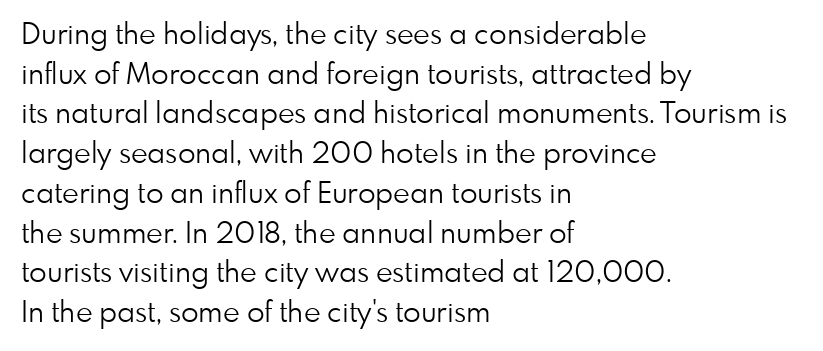
Q: Is the text bold? A: No.
Q: Is the text italic (slanted)? A: No, it is upright.
Q: Is the typeface a serif or a sans-serif typeface? A: Sans-serif.
Q: Is the text underlined? A: No.
Q: How is the paragraph aligned? A: Left-aligned.
Q: Is the spacing between letters normal or unusually wide? A: Normal.
Q: Is the spacing between lines tight, normal or loose? A: Normal.
Q: Width (condensed, normal, or wide)? A: Normal.
Q: Stroke contrast? A: Low.
Q: x-height? A: Small.
Q: Monospaced? A: No.
